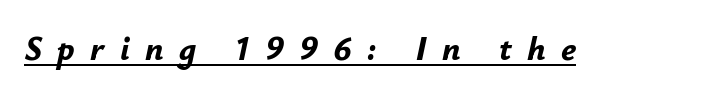
Does extra space separate the letters? Yes, quite a lot of it. A dark, heavy texture on the line: the type is bold. This sample has the flowing, uneven cadence of proportional lettering. This sample carries an underscore along the baseline area. You can tell it's italic because the verticals aren't actually vertical.
